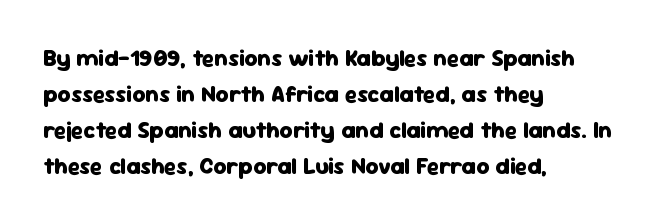
The line-height multiplier appears to be the usual default. Plain, unruled lines of type. The type is set solid horizontally, with unmodified tracking. Horizontal alignment here is leftward, the default for most running prose. Does the weight exceed regular? Yes, all the way to bold.
